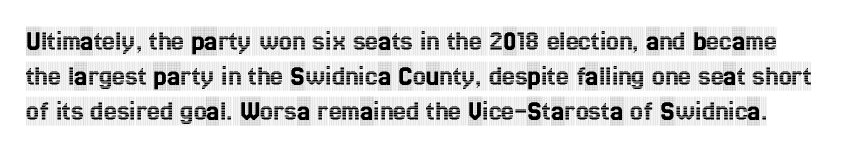
{"serif": "yes", "italic": "no", "width": "condensed", "x_height": "large", "monospaced": "no", "underline": "no", "line_spacing_ratio": 1.2, "letter_spacing": "normal", "letter_spacing_em": 0.0, "glyph_px": 29}
